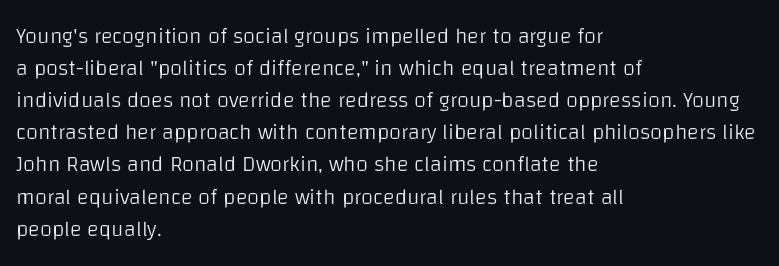
{"italic": "no", "bold": "no", "underline": "no", "align": "left", "line_spacing": "normal", "line_spacing_ratio": 1.46, "letter_spacing": "normal", "letter_spacing_em": 0.0, "glyph_px": 22}
